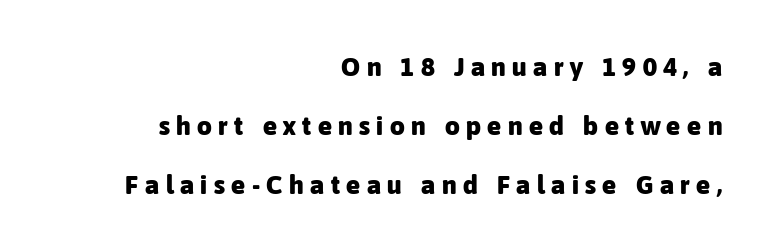
Which margin do the lines hug? The right one — the left edge is uneven. Style check: upright. This sample uses expanded letter spacing, leaving extra air between glyphs. The letters are bold, with thick, heavy strokes. The vertical gap from one line to the next is large. Check under the words: just untouched page.
